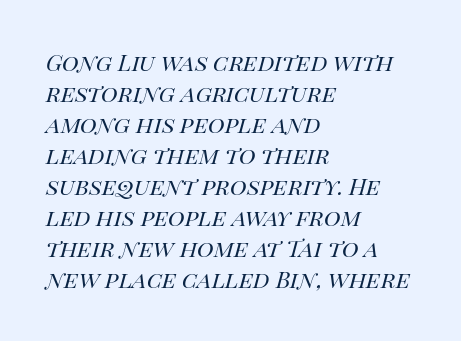
{"italic": "yes", "lean": "right", "slant_degrees": 14, "bold": "no", "underline": "no", "align": "left", "line_spacing": "normal", "line_spacing_ratio": 1.35, "letter_spacing": "normal", "letter_spacing_em": 0.0, "glyph_px": 23}
